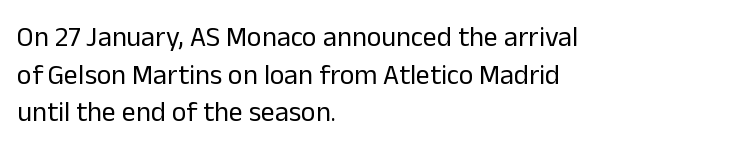
{"serif": "no", "italic": "no", "bold": "no", "weight": "regular", "width": "normal", "stroke_contrast": "low", "x_height": "medium", "monospaced": "no", "underline": "no", "align": "left", "line_spacing": "normal", "line_spacing_ratio": 1.34, "letter_spacing": "normal", "letter_spacing_em": 0.0, "glyph_px": 28}
